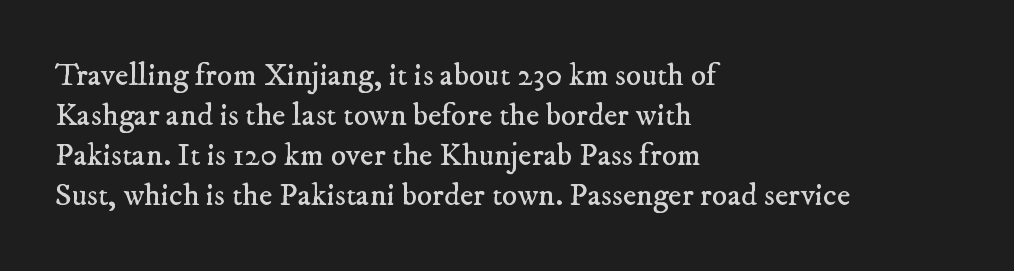
Q: Is the text bold? A: No.
Q: Is the typeface a serif or a sans-serif typeface? A: Serif.
Q: Is the text underlined? A: No.
Q: How is the paragraph aligned? A: Left-aligned.
Q: Is the spacing between letters normal or unusually wide? A: Normal.
Q: Is the spacing between lines tight, normal or loose? A: Normal.
Q: Width (condensed, normal, or wide)? A: Normal.
Q: Stroke contrast? A: Low.
Q: x-height? A: Small.
Q: Monospaced? A: No.
